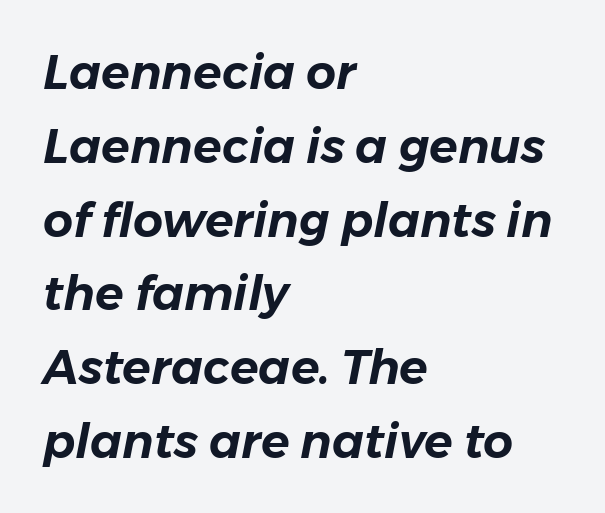
Default kerning and tracking; the words read as compact shapes. This rendering features lettering with no underline. Caption: multi-line text, flush left, ragged right. A normal amount of white space separates one row of letters from the next.
